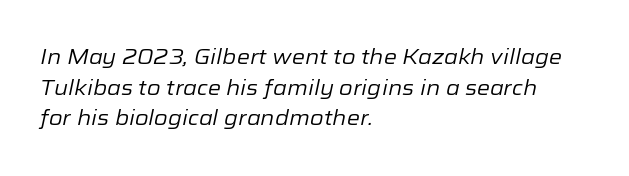
The image shows 21 px text type, italic (leaning right); set left-aligned, normal line spacing (1.46x), normal letter spacing, not underlined.
